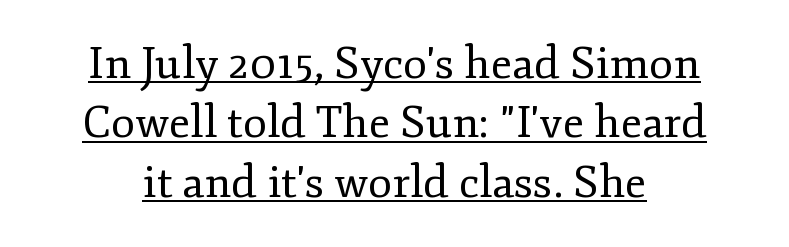
{"serif": "yes", "italic": "no", "bold": "no", "weight": "regular", "width": "normal", "stroke_contrast": "low", "x_height": "small", "monospaced": "no", "underline": "yes", "line_spacing": "normal", "line_spacing_ratio": 1.35, "letter_spacing": "normal", "letter_spacing_em": 0.0, "glyph_px": 44}
